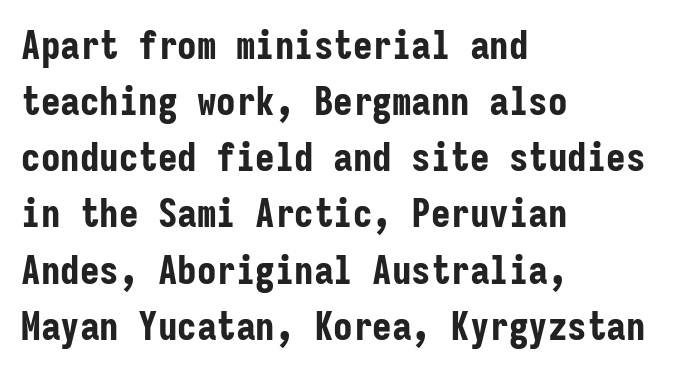
{"serif": "no", "italic": "no", "bold": "yes", "weight": "bold", "width": "condensed", "stroke_contrast": "low", "x_height": "medium", "monospaced": "yes", "underline": "no", "align": "left", "line_spacing": "normal", "line_spacing_ratio": 1.44, "letter_spacing": "normal", "letter_spacing_em": 0.0, "glyph_px": 39}
